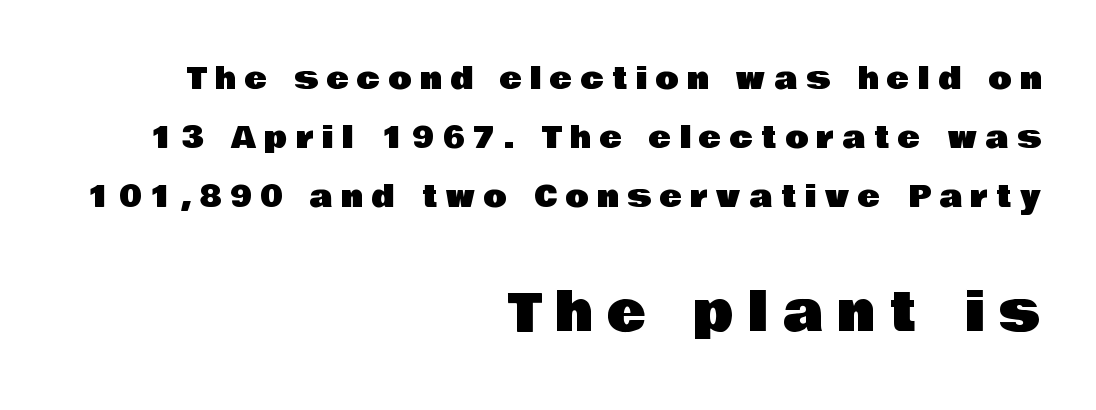
Q: Is the text italic (slanted)? A: No, it is upright.
Q: Is the typeface a serif or a sans-serif typeface? A: Sans-serif.
Q: Is the text underlined? A: No.
Q: How is the paragraph aligned? A: Right-aligned.
Q: Is the spacing between letters normal or unusually wide? A: Unusually wide.
Q: Is the spacing between lines tight, normal or loose? A: Loose.
Q: Which block of text is set in a larger size, the first (top) or the second (bottom)? A: The second (bottom) one.
Q: Width (condensed, normal, or wide)? A: Normal.
Q: Stroke contrast? A: Low.
Q: x-height? A: Large.
Q: Monospaced? A: No.
